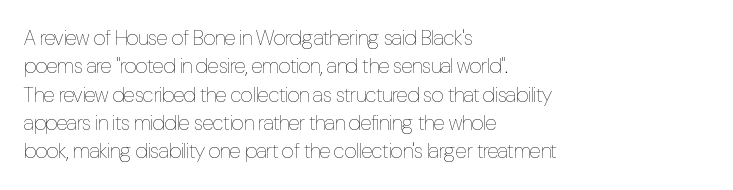
Q: Is the text bold? A: No.
Q: Is the text italic (slanted)? A: No, it is upright.
Q: Is the text underlined? A: No.
Q: How is the paragraph aligned? A: Left-aligned.
Q: Is the spacing between letters normal or unusually wide? A: Normal.
Q: Is the spacing between lines tight, normal or loose? A: Normal.
